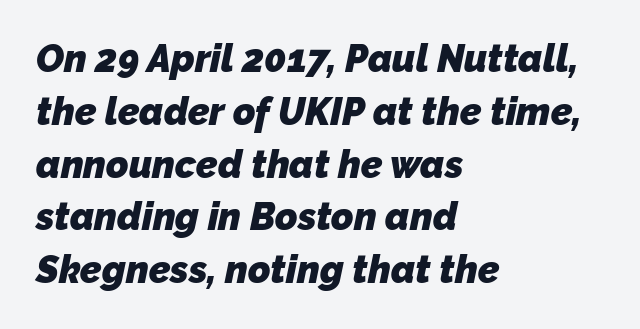
Q: Is the text bold? A: Yes.
Q: Is the typeface a serif or a sans-serif typeface? A: Sans-serif.
Q: Is the text underlined? A: No.
Q: How is the paragraph aligned? A: Left-aligned.
Q: Is the spacing between letters normal or unusually wide? A: Normal.
Q: Is the spacing between lines tight, normal or loose? A: Normal.
Q: Width (condensed, normal, or wide)? A: Normal.
Q: Stroke contrast? A: Low.
Q: x-height? A: Medium.
Q: Monospaced? A: No.
